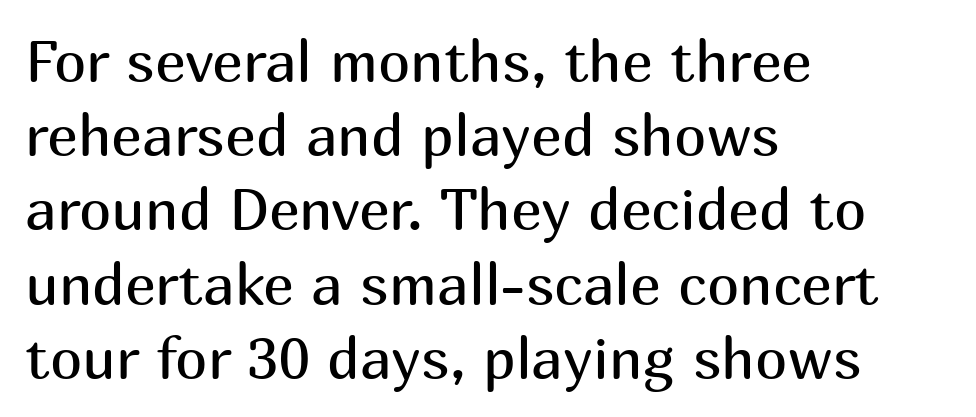
Q: Is the text bold? A: No.
Q: Is the text italic (slanted)? A: No, it is upright.
Q: Is the typeface a serif or a sans-serif typeface? A: Sans-serif.
Q: Is the text underlined? A: No.
Q: How is the paragraph aligned? A: Left-aligned.
Q: Is the spacing between letters normal or unusually wide? A: Normal.
Q: Is the spacing between lines tight, normal or loose? A: Normal.
Q: Width (condensed, normal, or wide)? A: Normal.
Q: Stroke contrast? A: Medium.
Q: x-height? A: Medium.
Q: Monospaced? A: No.
